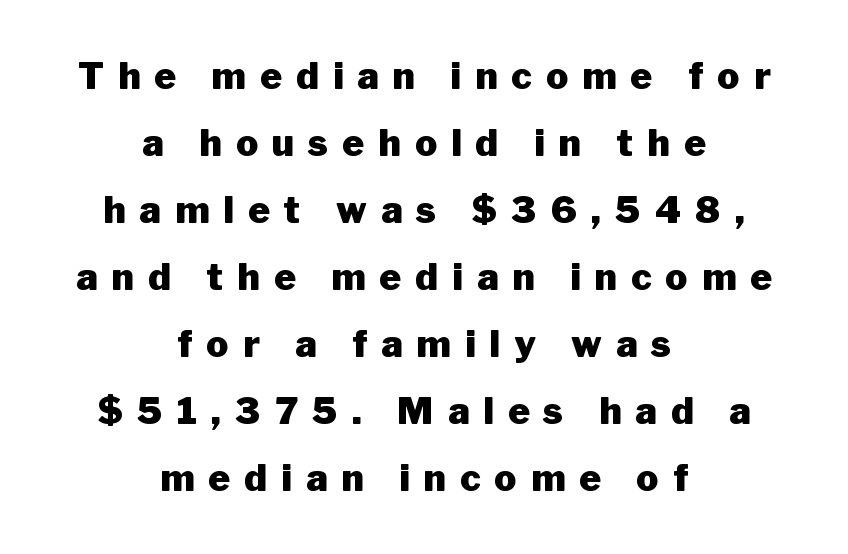
The letters advance in unequal steps, a hallmark of proportional type. Note: no serifs on the glyphs. Every character sits straight up, as roman type does. Underline: absent.
